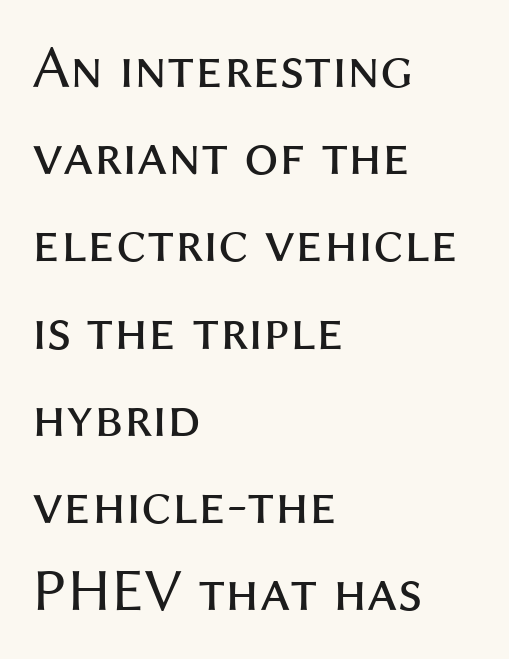
The face used here is rendered with its standard letterfit. The font's upright variant was chosen for this text. You can tell from the bare stems that sans-serif type was used. Reading down the column, the eye jumps a familiar distance to each next line.
